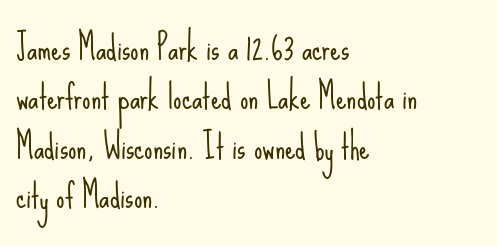
Q: Is the text bold? A: No.
Q: Is the text italic (slanted)? A: No, it is upright.
Q: Is the typeface a serif or a sans-serif typeface? A: Sans-serif.
Q: Is the text underlined? A: No.
Q: How is the paragraph aligned? A: Left-aligned.
Q: Is the spacing between letters normal or unusually wide? A: Normal.
Q: Is the spacing between lines tight, normal or loose? A: Normal.
Q: Width (condensed, normal, or wide)? A: Condensed.
Q: Stroke contrast? A: Low.
Q: x-height? A: Small.
Q: Monospaced? A: No.
